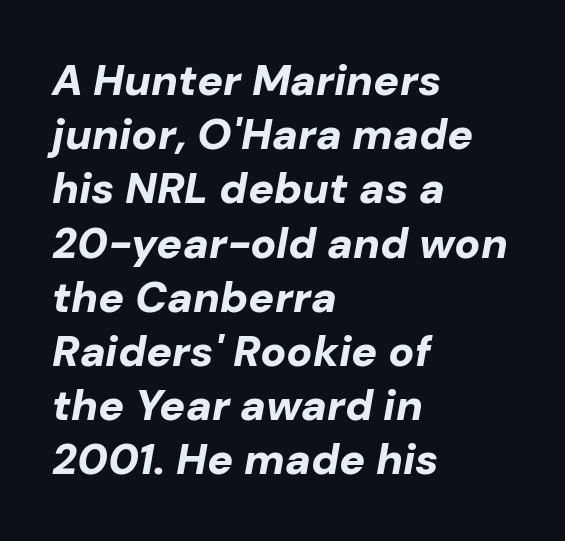
The image shows 43 px bold type, italic (leaning right); set left-aligned, normal line spacing (1.26x), normal letter spacing, not underlined; low stroke contrast and a medium x-height.
